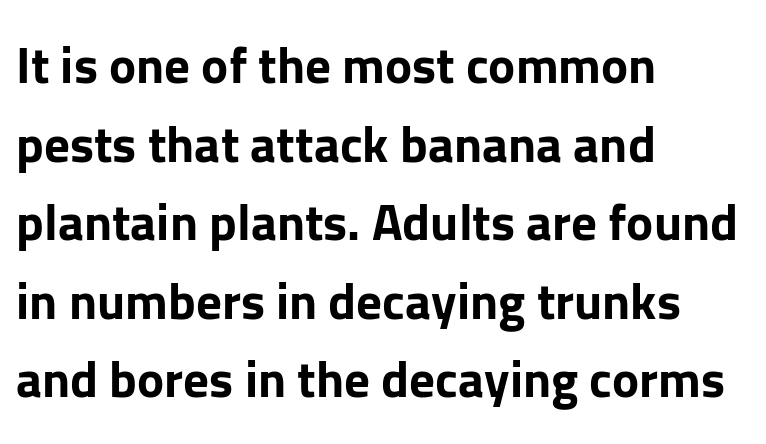
The image shows 51 px bold sans-serif type, upright; set left-aligned, normal line spacing (1.54x), normal letter spacing, not underlined; low stroke contrast and a medium x-height.
